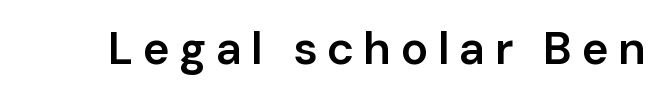
The string is rendered with underlining switched off. Does the type have serifs? No, each stem ends abruptly. Varying glyph widths throughout — classic text-font behaviour. The lettering stays uniformly vertical, giving the passage a roman look.
